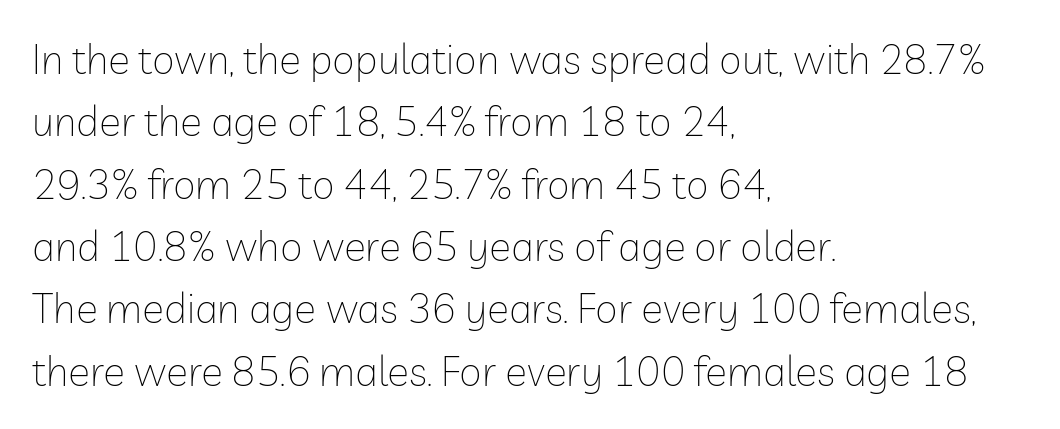
One glance says typical: line gaps are just what's usual. The passage shown is typed in a proportional face where columns would drift. Teacher's note: observe the even left margin — that is flush-left alignment. The gap between lines stays unmarked. On a weight scale, this lands at 450 or below. Caption: standard tracking, unaltered.
